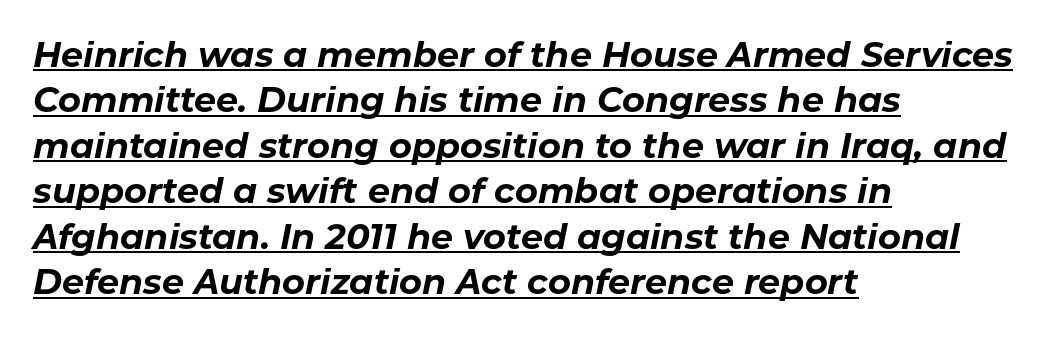
Slanted lettering throughout. Emphasis by weight is at full strength: bold. A typographer would call this underscored text. All the whitespace from short lines collects on the right. Notice how descenders clear the ascenders below comfortably — that's standard leading.
